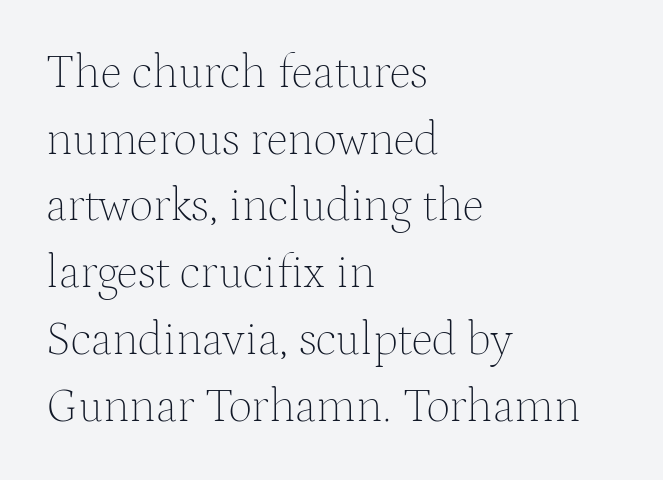
{"serif": "yes", "italic": "no", "bold": "no", "weight": "thin", "width": "normal", "stroke_contrast": "medium", "x_height": "medium", "monospaced": "no", "underline": "no", "align": "left", "line_spacing": "normal", "line_spacing_ratio": 1.42, "letter_spacing": "normal", "letter_spacing_em": 0.0, "glyph_px": 47}
